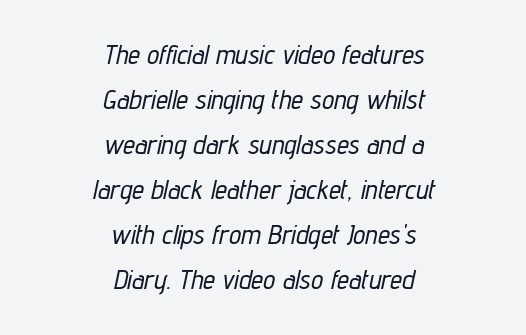
The image shows 27 px text type, italic (leaning right); set centered, normal line spacing (1.67x), normal letter spacing, not underlined.
